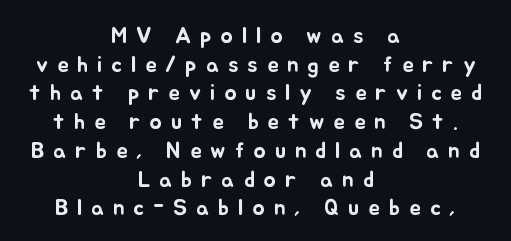
Is the letter spacing exaggerated? Yes — the characters are pushed far apart. A bare baseline throughout the passage. Is there any slant? The stems are plumb. Caption: multi-line text, centered on the measure.
